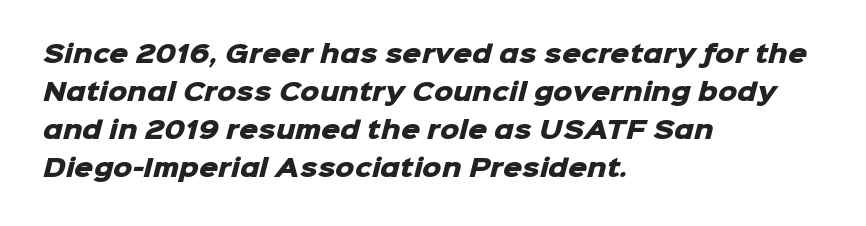
The rag falls on the right side of this text block. No extra tracking has been applied to these lines. If you measured baseline to baseline, you'd find a middling distance. In terms of weight, the rendering is a true, heavy bold. Letters rest on an invisible, unmarked baseline.
